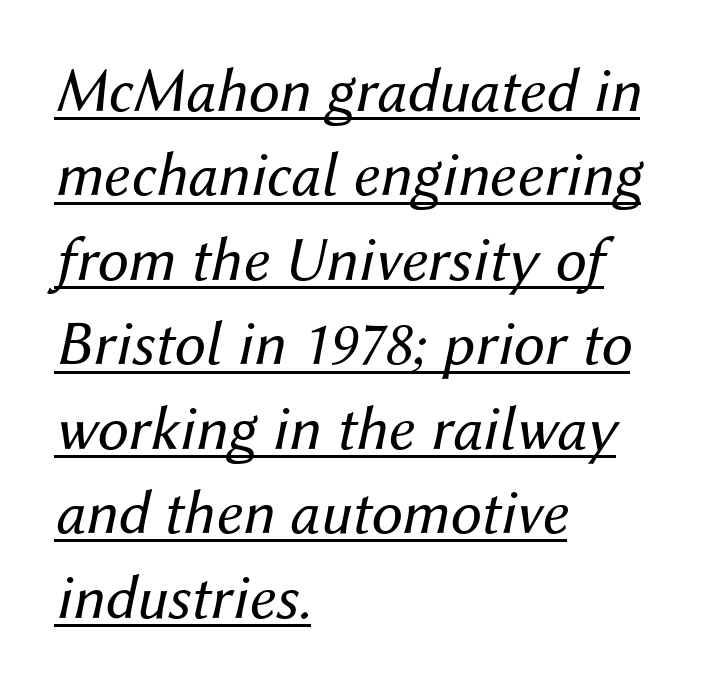
The image shows 63 px regular-weight type, italic (leaning right); set left-aligned, normal line spacing (1.34x), normal letter spacing, underlined; medium stroke contrast and a medium x-height.
